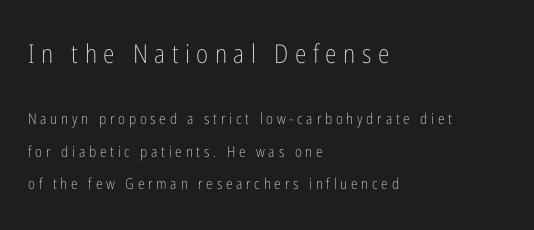
{"italic": "no", "bold": "no", "underline": "no", "align": "left", "line_spacing": "loose", "line_spacing_ratio": 2.14, "letter_spacing": "wide", "letter_spacing_em": 0.25, "larger_block": "first", "size_ratio": 1.73, "glyph_px": 26}
